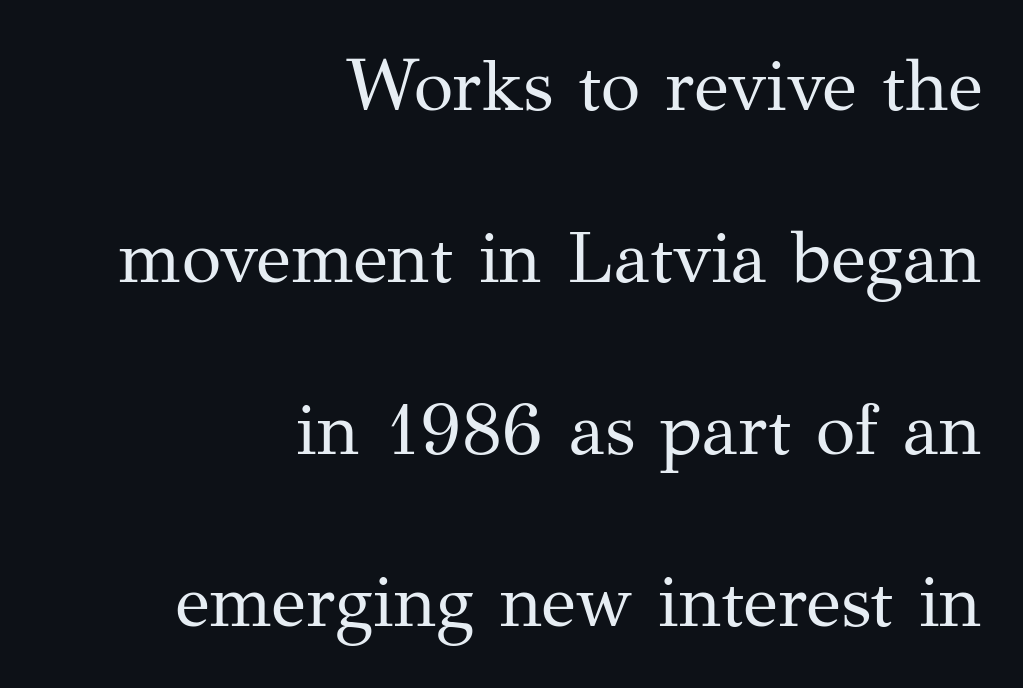
{"serif": "yes", "italic": "no", "bold": "no", "weight": "regular", "width": "normal", "stroke_contrast": "medium", "x_height": "medium", "monospaced": "no", "underline": "no", "align": "right", "line_spacing": "loose", "line_spacing_ratio": 2.39, "letter_spacing": "normal", "letter_spacing_em": 0.0, "glyph_px": 72}
